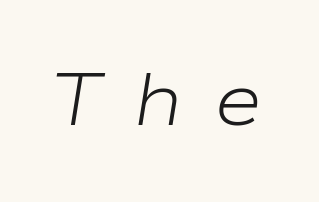
The image shows 74 px light, wide type, italic (leaning right); set unusually wide letter spacing (+0.42 em), not underlined; low stroke contrast and a medium x-height.
